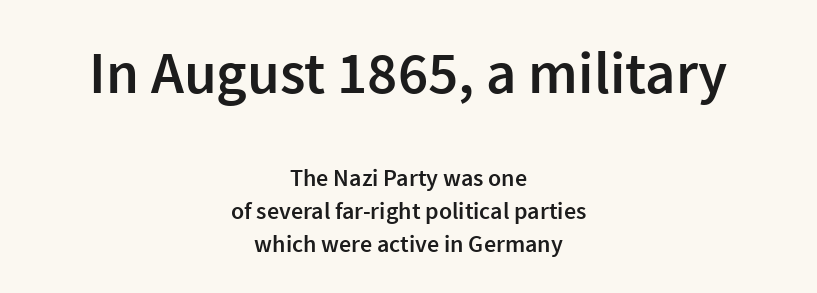
This sample uses an upright cut, with every glyph sitting square on the baseline. Reading top to bottom, the characters get smaller at the block break. Letter spacing: default. Reading down the column, the eye jumps a familiar distance to each next line.
